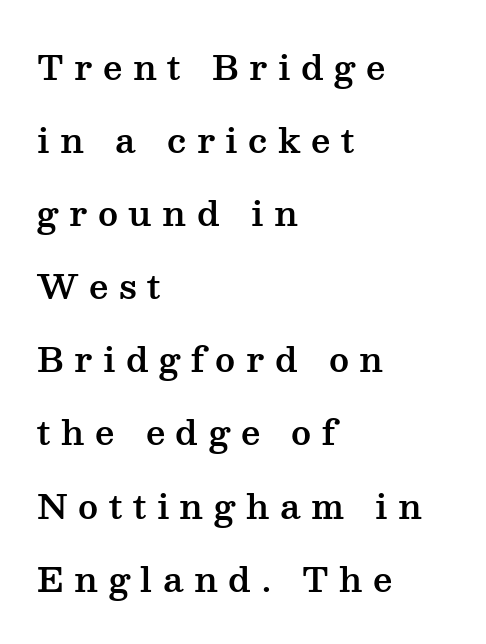
Q: Is the text italic (slanted)? A: No, it is upright.
Q: Is the typeface a serif or a sans-serif typeface? A: Serif.
Q: Is the text underlined? A: No.
Q: How is the paragraph aligned? A: Left-aligned.
Q: Is the spacing between letters normal or unusually wide? A: Unusually wide.
Q: Is the spacing between lines tight, normal or loose? A: Loose.
Q: Width (condensed, normal, or wide)? A: Wide.
Q: Stroke contrast? A: Medium.
Q: x-height? A: Medium.
Q: Monospaced? A: No.
